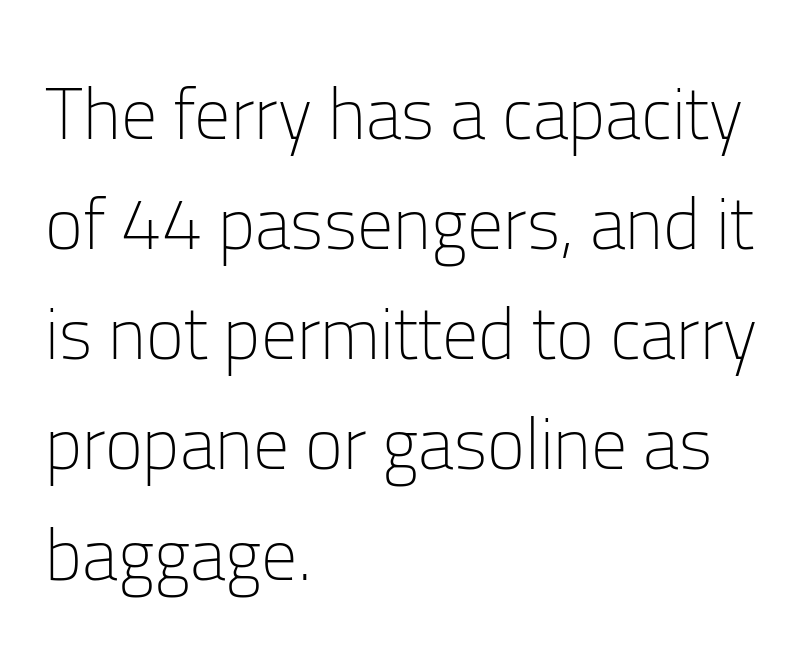
Q: Is the text bold? A: No.
Q: Is the text italic (slanted)? A: No, it is upright.
Q: Is the typeface a serif or a sans-serif typeface? A: Sans-serif.
Q: Is the text underlined? A: No.
Q: How is the paragraph aligned? A: Left-aligned.
Q: Is the spacing between letters normal or unusually wide? A: Normal.
Q: Is the spacing between lines tight, normal or loose? A: Normal.
Q: Width (condensed, normal, or wide)? A: Normal.
Q: Stroke contrast? A: Low.
Q: x-height? A: Medium.
Q: Monospaced? A: No.
